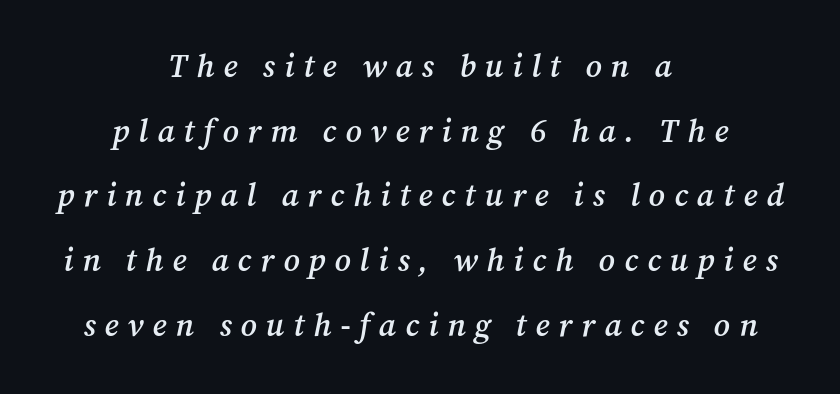
How heavy is the stroke? Medium-heavy — a semibold, shy of bold. Honestly, there is no underline to notice here at all. Honestly, the rows look like they've been pulled way apart. Each letter keeps its own natural width here, so spacing adapts to shape.
